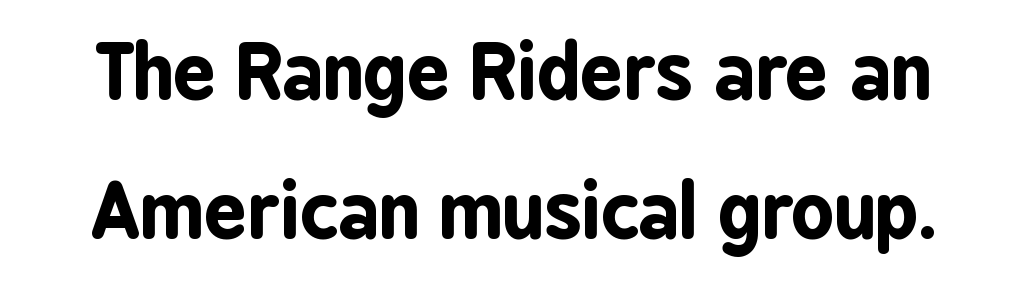
The image shows 75 px bold, condensed sans-serif type, upright; set line spacing 1.85x, normal letter spacing, not underlined; low stroke contrast and a medium x-height.
